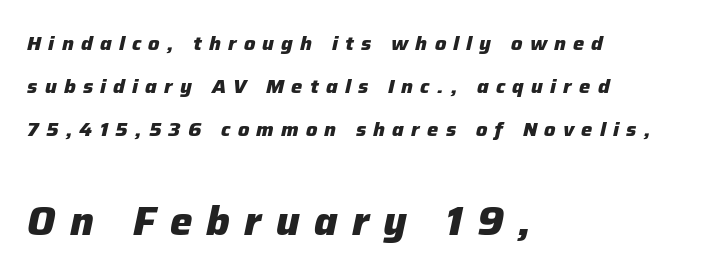
The image shows 40 px heavy type, italic (leaning right); set left-aligned, loose line spacing (2.16x), unusually wide letter spacing (+0.36 em), not underlined; the second (bottom) block is 2.0x larger; low stroke contrast and a medium x-height.
